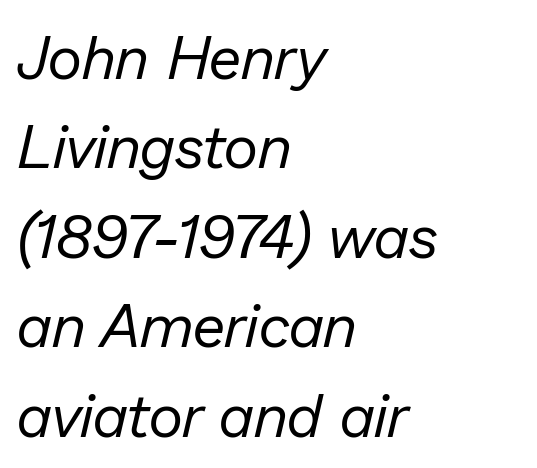
The font sits on the lighter half of the weight spectrum, regular included. Italic: yes, the glyphs are oblique. Horizontally, the lines are justified to the leading edge only. Summary of vertical rhythm: regular, with standard interline spacing.
